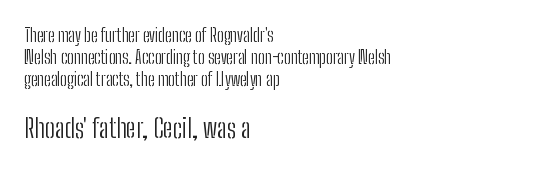
{"italic": "no", "bold": "no", "underline": "no", "align": "left", "line_spacing_ratio": 1.22, "letter_spacing": "normal", "letter_spacing_em": 0.0, "larger_block": "second", "size_ratio": 1.5, "glyph_px": 27}
